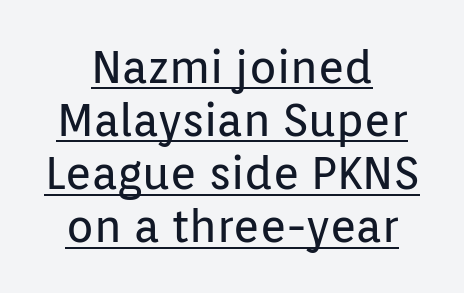
{"serif": "no", "italic": "no", "bold": "no", "weight": "regular", "width": "normal", "stroke_contrast": "low", "x_height": "medium", "monospaced": "no", "underline": "yes", "align": "center", "line_spacing_ratio": 1.18, "letter_spacing": "normal", "letter_spacing_em": 0.0, "glyph_px": 45}
